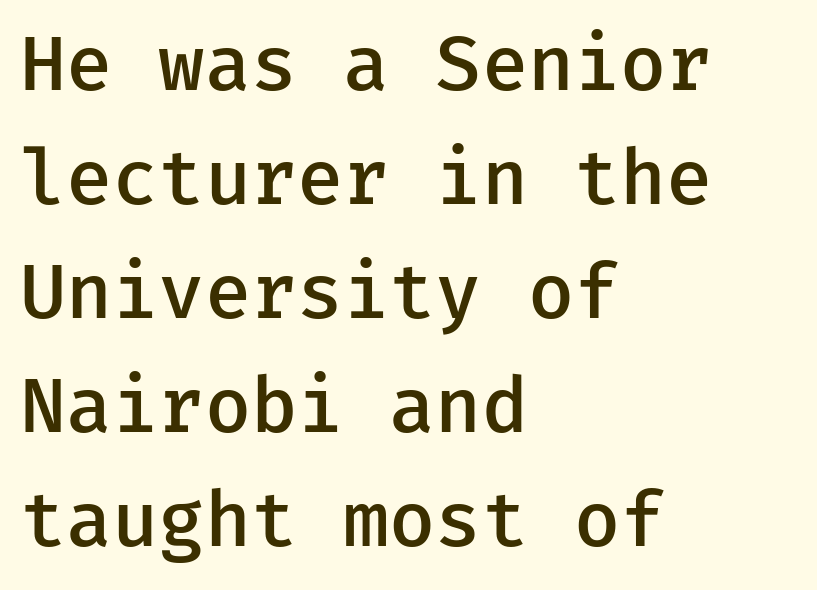
Q: Is the text bold? A: Semi-bold.
Q: Is the text italic (slanted)? A: No, it is upright.
Q: Is the typeface a serif or a sans-serif typeface? A: Sans-serif.
Q: Is the text underlined? A: No.
Q: How is the paragraph aligned? A: Left-aligned.
Q: Is the spacing between letters normal or unusually wide? A: Normal.
Q: Is the spacing between lines tight, normal or loose? A: Normal.
Q: Width (condensed, normal, or wide)? A: Normal.
Q: Stroke contrast? A: Low.
Q: x-height? A: Medium.
